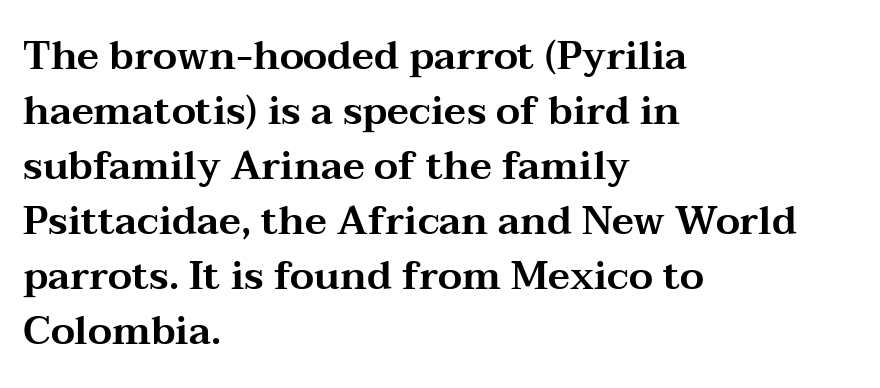
Q: Is the text italic (slanted)? A: No, it is upright.
Q: Is the typeface a serif or a sans-serif typeface? A: Serif.
Q: Is the text underlined? A: No.
Q: How is the paragraph aligned? A: Left-aligned.
Q: Is the spacing between letters normal or unusually wide? A: Normal.
Q: Is the spacing between lines tight, normal or loose? A: Normal.
Q: Width (condensed, normal, or wide)? A: Wide.
Q: Stroke contrast? A: Medium.
Q: x-height? A: Medium.
Q: Monospaced? A: No.
